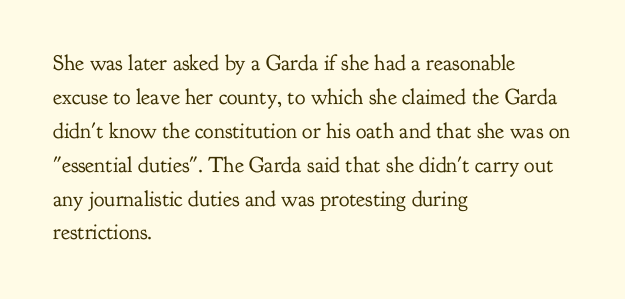
{"italic": "no", "bold": "no", "underline": "no", "align": "left", "line_spacing": "normal", "line_spacing_ratio": 1.54, "letter_spacing": "normal", "letter_spacing_em": 0.0, "glyph_px": 22}
